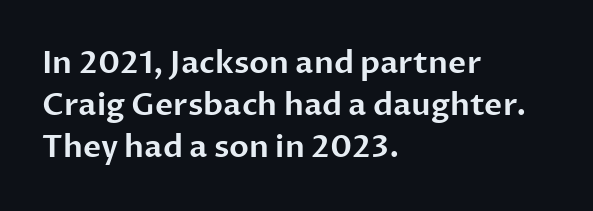
The image shows 31 px sans-serif type, upright; set left-aligned, normal line spacing (1.35x), normal letter spacing, not underlined; low stroke contrast and a medium x-height.
